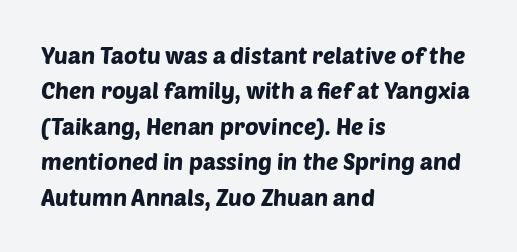
Alignment: flush left. What's the leading like? Ordinary, nothing unusual. The gaps between neighbouring characters are ordinary and unremarkable. Plain, unruled lines of type.
